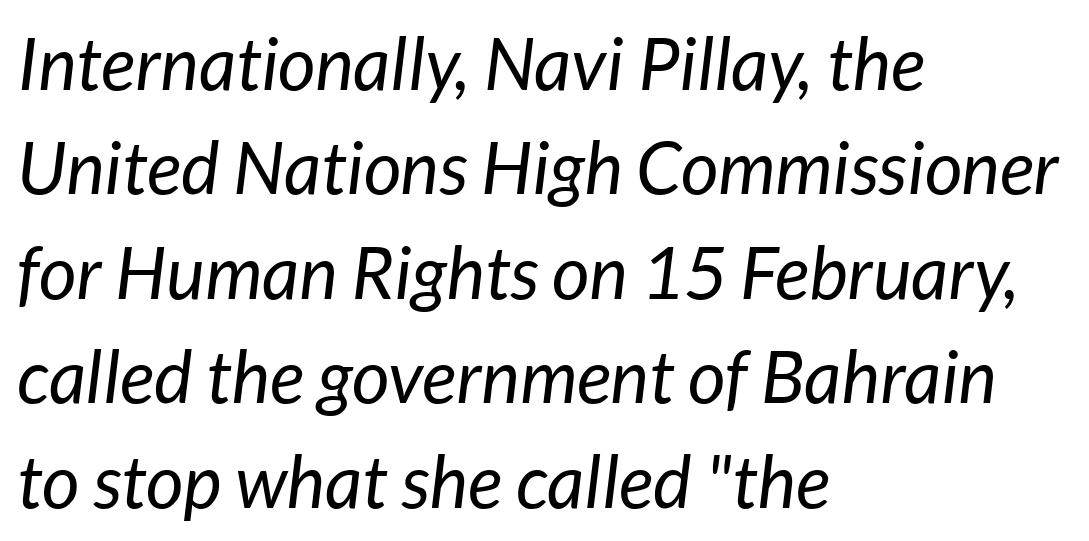
Q: Is the text bold? A: No.
Q: Is the text italic (slanted)? A: Yes, it leans right by about 7 degrees.
Q: Is the text underlined? A: No.
Q: How is the paragraph aligned? A: Left-aligned.
Q: Is the spacing between letters normal or unusually wide? A: Normal.
Q: Is the spacing between lines tight, normal or loose? A: Normal.
Q: Width (condensed, normal, or wide)? A: Normal.
Q: Stroke contrast? A: Low.
Q: x-height? A: Medium.
Q: Monospaced? A: No.
